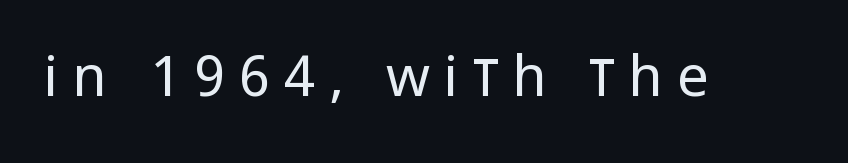
This rendering features lettering with no underline. The letters stand upright; this is a roman face. Regarding serifs, this sample does without them. This sample has the flowing, uneven cadence of proportional lettering. The strokes carry an ordinary text weight at most. Observe the wide spacing: letters keep a clear distance from each other.
